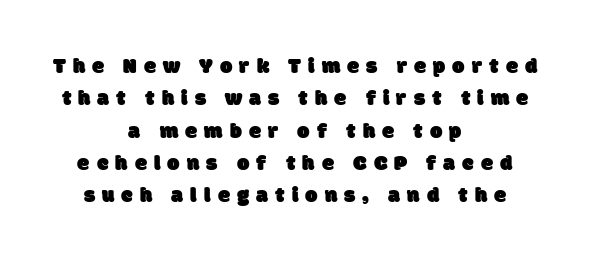
{"underline": "no", "align": "center", "line_spacing": "normal", "line_spacing_ratio": 1.47, "letter_spacing": "wide", "letter_spacing_em": 0.32, "glyph_px": 22}
